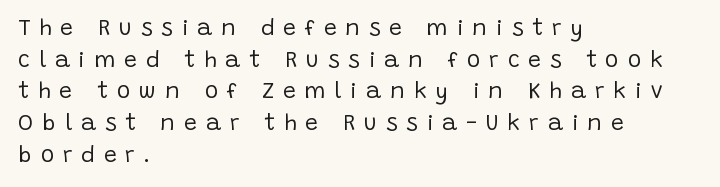
The image shows 23 px text type, upright; set left-aligned, normal line spacing (1.38x), unusually wide letter spacing (+0.38 em), not underlined.
